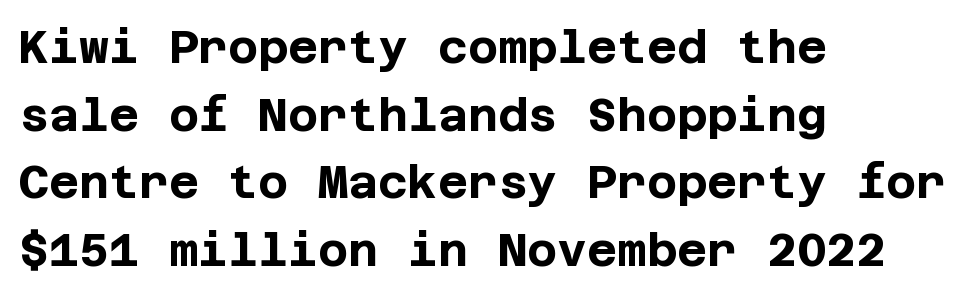
The image shows 46 px bold sans-serif type, upright; set left-aligned, normal line spacing (1.47x), normal letter spacing, not underlined; low stroke contrast and a large x-height.
